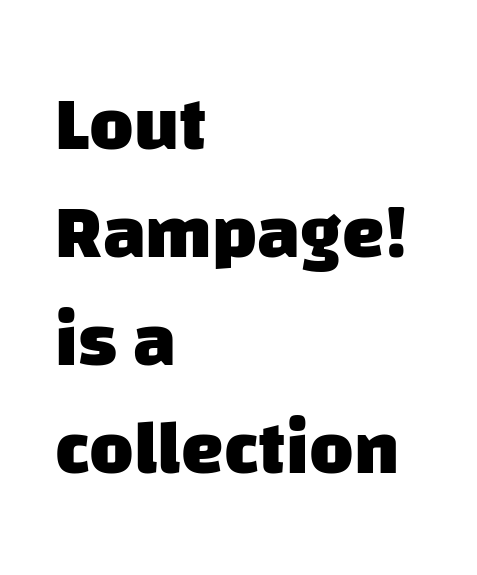
Q: Is the text bold? A: Yes.
Q: Is the typeface a serif or a sans-serif typeface? A: Sans-serif.
Q: Is the text underlined? A: No.
Q: How is the paragraph aligned? A: Left-aligned.
Q: Is the spacing between letters normal or unusually wide? A: Normal.
Q: Is the spacing between lines tight, normal or loose? A: Normal.
Q: Width (condensed, normal, or wide)? A: Normal.
Q: Stroke contrast? A: Low.
Q: x-height? A: Large.
Q: Monospaced? A: No.
